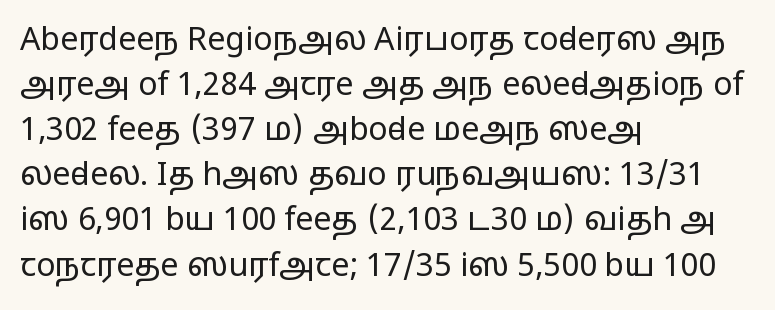
Heft: none added — not bold. The rag falls on the right side of this text block. The axis of the letterforms is exactly vertical. The rendering shows plain stroke endings on the letterforms — a sans-serif design. Evenly set lines give the paragraph a standard silhouette.
